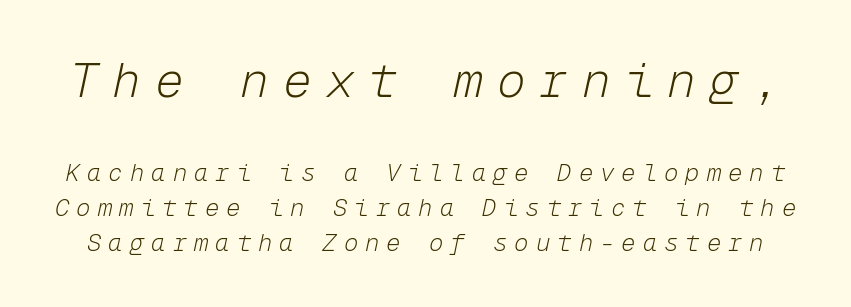
{"italic": "yes", "lean": "right", "slant_degrees": 12, "bold": "no", "weight": "light", "width": "normal", "stroke_contrast": "low", "x_height": "medium", "monospaced": "yes", "underline": "no", "line_spacing": "normal", "line_spacing_ratio": 1.45, "letter_spacing": "wide", "letter_spacing_em": 0.29, "larger_block": "first", "size_ratio": 2.0, "glyph_px": 48}
